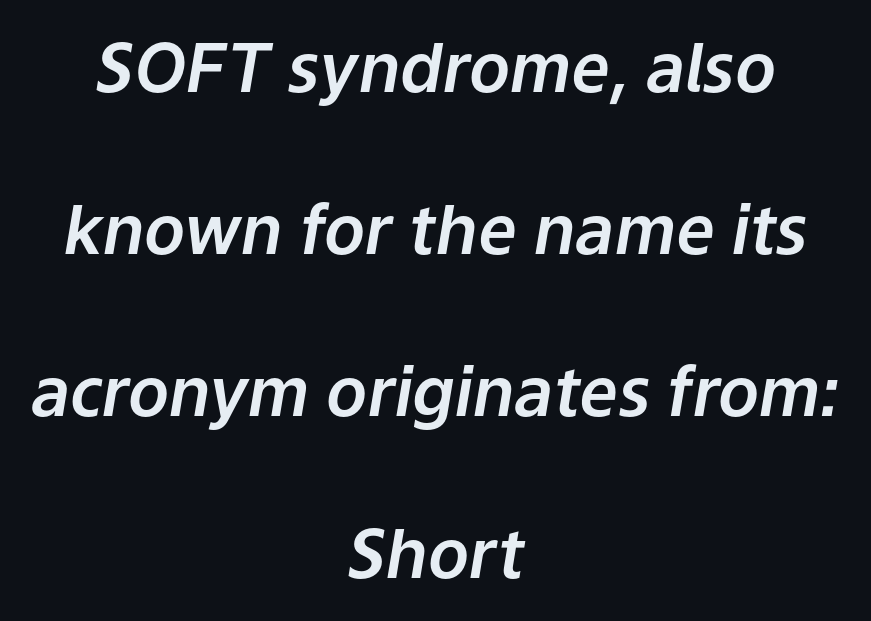
The image shows 68 px text type, italic (leaning right); set centered, loose line spacing (2.38x), normal letter spacing, not underlined; low stroke contrast and a medium x-height.
